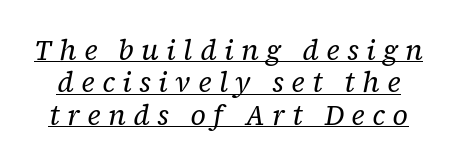
You could not count columns in this text — the font is proportionally spaced. Underlined type. Unlike a clean sans, this face finishes its strokes with serifs. Looking at the ascenders, they clearly lean. Glyph-to-glyph distance is far greater than everyday printed text. The weight tops out at a normal text grade.
